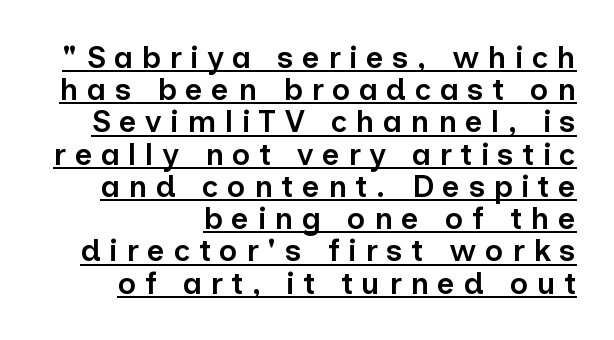
Q: Is the text bold? A: Semi-bold.
Q: Is the text italic (slanted)? A: No, it is upright.
Q: Is the typeface a serif or a sans-serif typeface? A: Sans-serif.
Q: Is the text underlined? A: Yes.
Q: How is the paragraph aligned? A: Right-aligned.
Q: Is the spacing between letters normal or unusually wide? A: Unusually wide.
Q: Is the spacing between lines tight, normal or loose? A: Tight.
Q: Width (condensed, normal, or wide)? A: Normal.
Q: Stroke contrast? A: Low.
Q: x-height? A: Medium.
Q: Monospaced? A: No.
